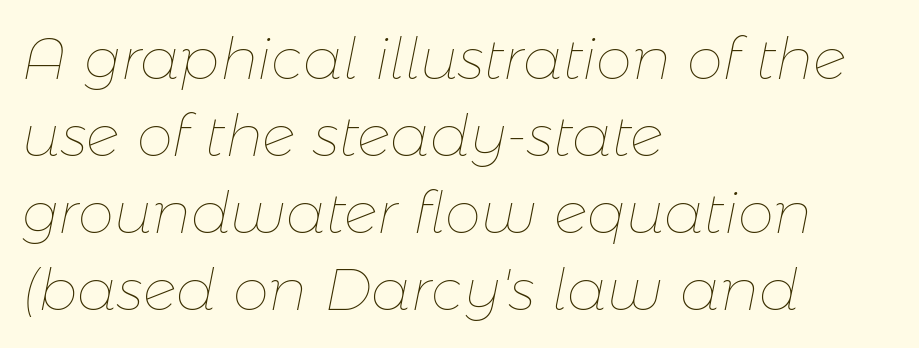
{"italic": "yes", "lean": "right", "slant_degrees": 11, "bold": "no", "weight": "thin", "width": "normal", "stroke_contrast": "low", "x_height": "medium", "monospaced": "no", "underline": "no", "align": "left", "line_spacing": "normal", "line_spacing_ratio": 1.33, "letter_spacing": "normal", "letter_spacing_em": 0.0, "glyph_px": 58}
